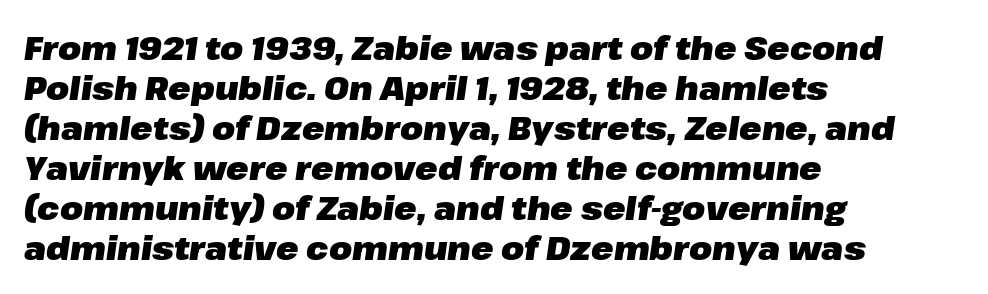
{"italic": "yes", "lean": "right", "slant_degrees": 8, "bold": "yes", "weight": "heavy", "width": "normal", "stroke_contrast": "low", "x_height": "medium", "monospaced": "no", "underline": "no", "align": "left", "line_spacing_ratio": 1.21, "letter_spacing": "normal", "letter_spacing_em": 0.0, "glyph_px": 33}
